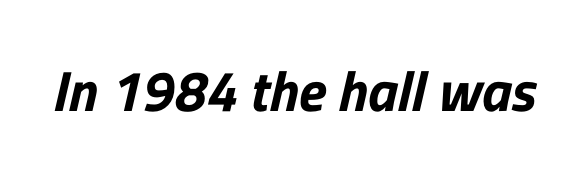
Q: Is the typeface a serif or a sans-serif typeface? A: Sans-serif.
Q: Is the text underlined? A: No.
Q: Is the spacing between letters normal or unusually wide? A: Normal.
Q: Width (condensed, normal, or wide)? A: Normal.
Q: Stroke contrast? A: Low.
Q: x-height? A: Medium.
Q: Monospaced? A: No.
